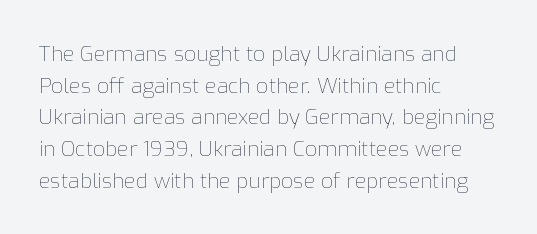
The image shows 21 px text type, upright; set left-aligned, normal line spacing (1.51x), normal letter spacing, not underlined.
